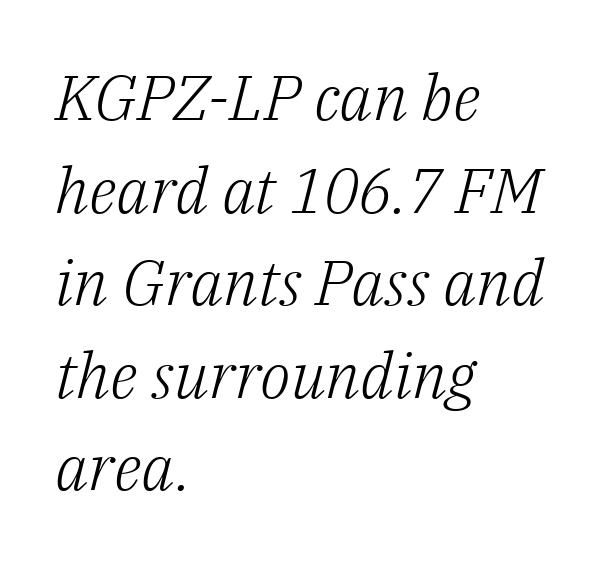
Q: Is the text bold? A: No.
Q: Is the text italic (slanted)? A: Yes, it leans right by about 14 degrees.
Q: Is the typeface a serif or a sans-serif typeface? A: Serif.
Q: Is the text underlined? A: No.
Q: How is the paragraph aligned? A: Left-aligned.
Q: Is the spacing between letters normal or unusually wide? A: Normal.
Q: Is the spacing between lines tight, normal or loose? A: Normal.
Q: Width (condensed, normal, or wide)? A: Normal.
Q: Stroke contrast? A: Low.
Q: x-height? A: Medium.
Q: Monospaced? A: No.
